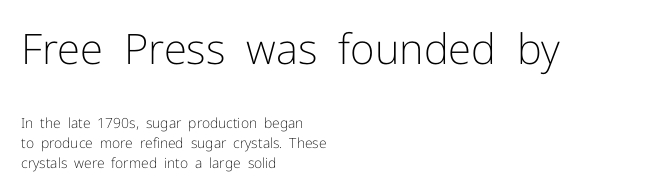
The image shows 42 px light sans-serif type, upright; set left-aligned, normal line spacing (1.4x), normal letter spacing, not underlined; the first (top) block is 3.0x larger; low stroke contrast and a medium x-height.
